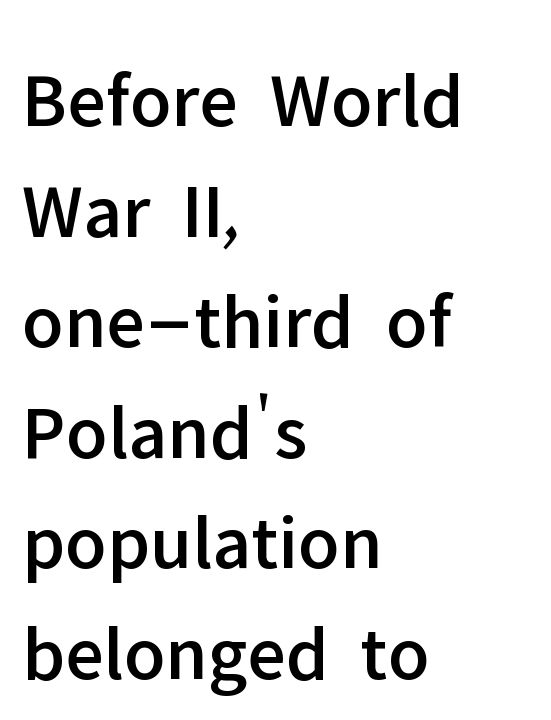
Q: Is the text italic (slanted)? A: No, it is upright.
Q: Is the typeface a serif or a sans-serif typeface? A: Sans-serif.
Q: Is the text underlined? A: No.
Q: How is the paragraph aligned? A: Left-aligned.
Q: Is the spacing between letters normal or unusually wide? A: Normal.
Q: Is the spacing between lines tight, normal or loose? A: Normal.
Q: Width (condensed, normal, or wide)? A: Normal.
Q: Stroke contrast? A: Low.
Q: x-height? A: Medium.
Q: Monospaced? A: No.
